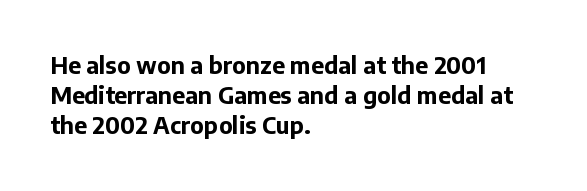
Does extra space separate the letters? No, they use regular spacing. The passage is arranged the way most books set body copy — flush left. Successive baselines arrive at the customary interval. Posture: upright roman. Is the type bold? Yes — the strokes are clearly thick and heavy.
